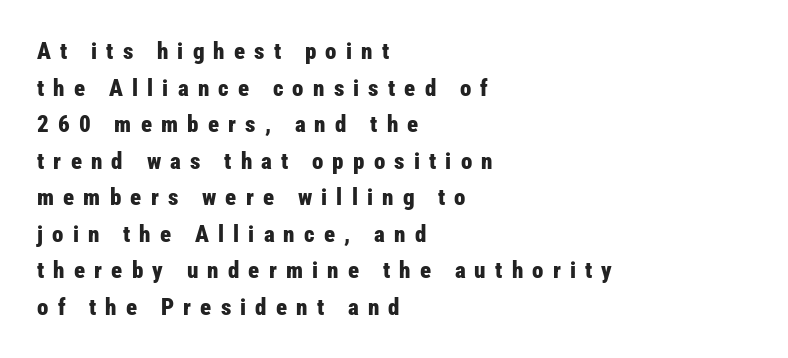
Thick stems and heavy bowls — unmistakably bold. Caption: multi-line text, flush left, ragged right. The leading is moderate, giving the passage an even texture. The space directly below the letters is spotless. The axis of the letterforms is exactly vertical.
